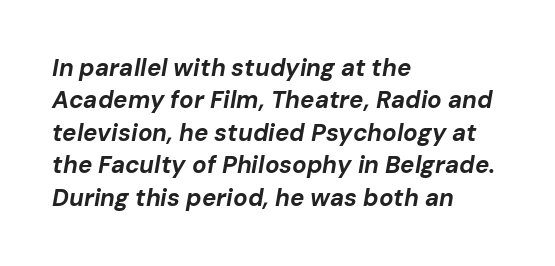
Q: Is the text bold? A: Yes.
Q: Is the text italic (slanted)? A: Yes, it leans right by about 10 degrees.
Q: Is the text underlined? A: No.
Q: How is the paragraph aligned? A: Left-aligned.
Q: Is the spacing between letters normal or unusually wide? A: Normal.
Q: Is the spacing between lines tight, normal or loose? A: Normal.
